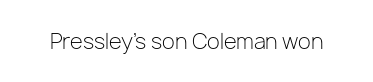
Q: Is the text bold? A: No.
Q: Is the text italic (slanted)? A: No, it is upright.
Q: Is the text underlined? A: No.
Q: Is the spacing between letters normal or unusually wide? A: Normal.
